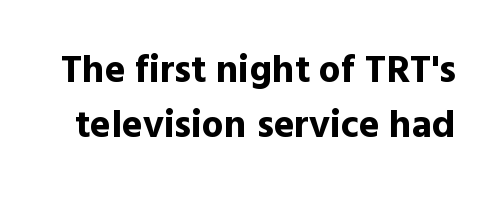
Q: Is the text bold? A: Yes.
Q: Is the text italic (slanted)? A: No, it is upright.
Q: Is the typeface a serif or a sans-serif typeface? A: Sans-serif.
Q: Is the text underlined? A: No.
Q: Is the spacing between letters normal or unusually wide? A: Normal.
Q: Is the spacing between lines tight, normal or loose? A: Normal.
Q: Width (condensed, normal, or wide)? A: Normal.
Q: x-height? A: Medium.
Q: Monospaced? A: No.
